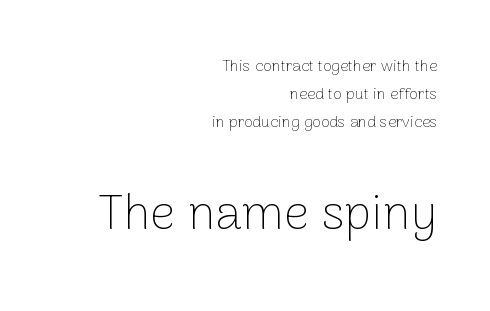
The image shows 49 px thin sans-serif type, upright; set right-aligned, line spacing 1.75x, normal letter spacing, not underlined; the second (bottom) block is 3.06x larger; low stroke contrast and a medium x-height.
